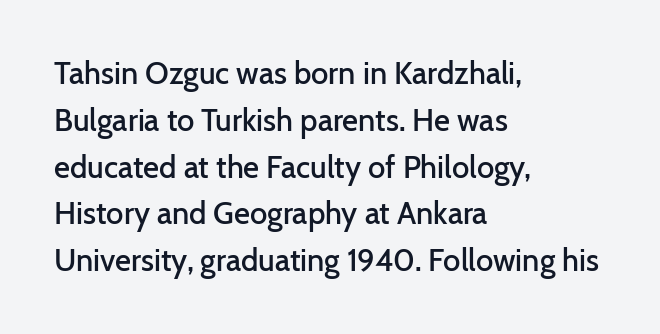
The letters stand straight up with perfectly vertical stems. A typesetter would call this leading conventional body-copy spacing. Students, this is semibold: more ink than regular, less than bold. A typesetter would label this face a sans.
